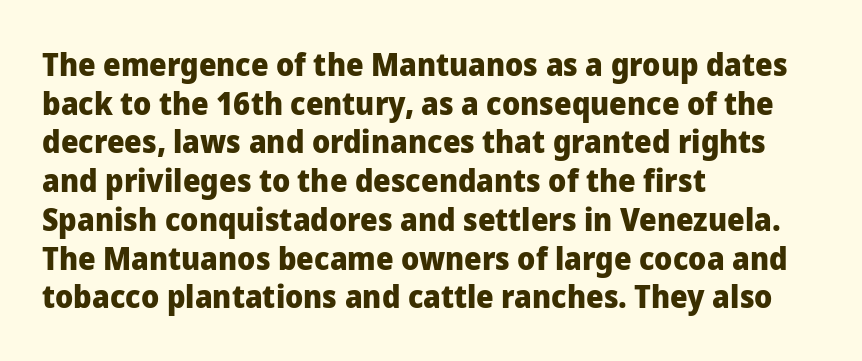
Q: Is the text bold? A: Yes.
Q: Is the text italic (slanted)? A: No, it is upright.
Q: Is the typeface a serif or a sans-serif typeface? A: Sans-serif.
Q: Is the text underlined? A: No.
Q: How is the paragraph aligned? A: Left-aligned.
Q: Is the spacing between letters normal or unusually wide? A: Normal.
Q: Is the spacing between lines tight, normal or loose? A: Normal.
Q: Width (condensed, normal, or wide)? A: Normal.
Q: Stroke contrast? A: Low.
Q: x-height? A: Medium.
Q: Monospaced? A: No.
